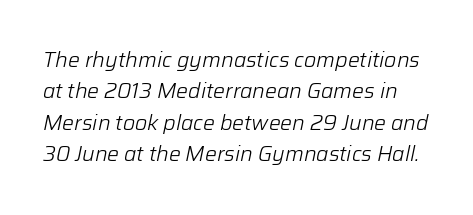
A typesetter would call this leading conventional body-copy spacing. Think standard paragraph weight, or any step lighter than that. Quick note: underline off. How are the letters spaced? Ordinarily, with no added tracking. Rendered with sloped, italic letterforms.
